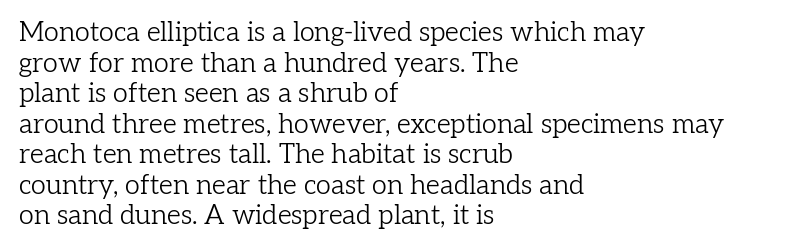
Q: Is the text bold? A: No.
Q: Is the text italic (slanted)? A: No, it is upright.
Q: Is the text underlined? A: No.
Q: How is the paragraph aligned? A: Left-aligned.
Q: Is the spacing between letters normal or unusually wide? A: Normal.
Q: Is the spacing between lines tight, normal or loose? A: Tight.
